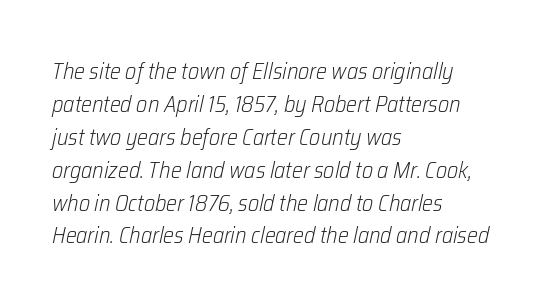
{"italic": "yes", "lean": "right", "slant_degrees": 12, "bold": "no", "underline": "no", "align": "left", "line_spacing": "normal", "line_spacing_ratio": 1.43, "letter_spacing": "normal", "letter_spacing_em": 0.0, "glyph_px": 23}
